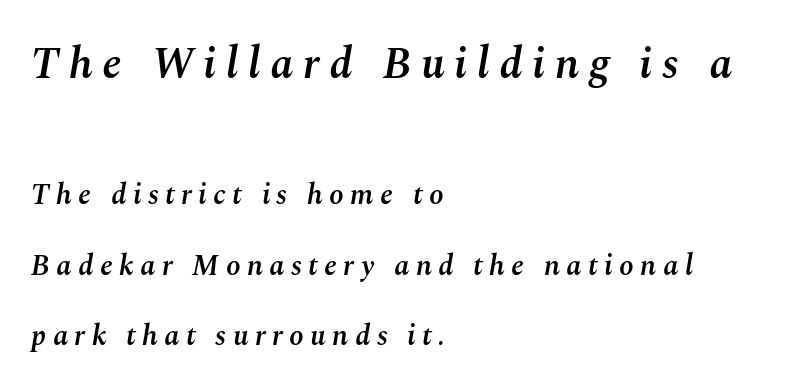
Q: Is the text bold? A: Semi-bold.
Q: Is the text italic (slanted)? A: Yes, it leans right by about 10 degrees.
Q: Is the text underlined? A: No.
Q: How is the paragraph aligned? A: Left-aligned.
Q: Is the spacing between letters normal or unusually wide? A: Unusually wide.
Q: Is the spacing between lines tight, normal or loose? A: Loose.
Q: Which block of text is set in a larger size, the first (top) or the second (bottom)? A: The first (top) one.
Q: Width (condensed, normal, or wide)? A: Normal.
Q: Stroke contrast? A: Medium.
Q: x-height? A: Medium.
Q: Monospaced? A: No.
